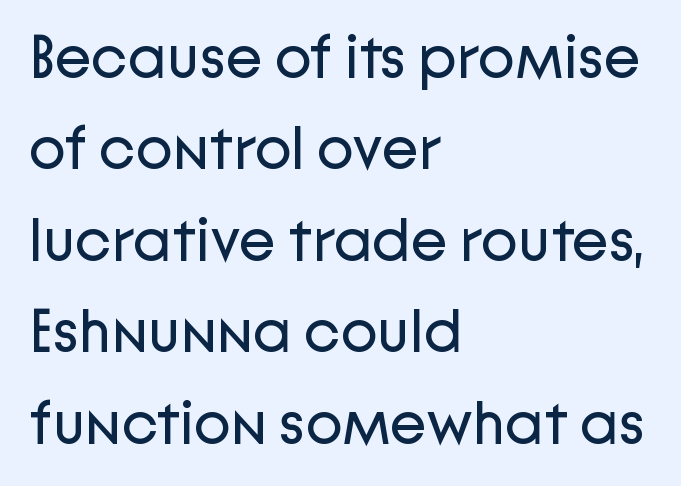
The image shows 61 px regular-weight sans-serif type, upright; set left-aligned, normal line spacing (1.5x), normal letter spacing, not underlined; low stroke contrast and a medium x-height.
